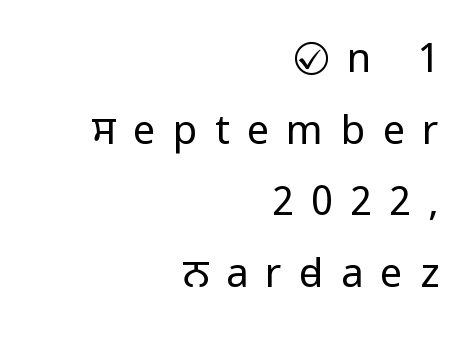
{"serif": "no", "italic": "no", "bold": "no", "weight": "regular", "width": "condensed", "stroke_contrast": "low", "underline": "no", "align": "right", "line_spacing_ratio": 1.79, "letter_spacing": "wide", "letter_spacing_em": 0.43, "glyph_px": 40}
